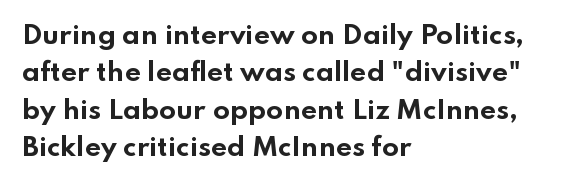
Q: Is the text bold? A: Yes.
Q: Is the text italic (slanted)? A: No, it is upright.
Q: Is the text underlined? A: No.
Q: How is the paragraph aligned? A: Left-aligned.
Q: Is the spacing between letters normal or unusually wide? A: Normal.
Q: Is the spacing between lines tight, normal or loose? A: Normal.
